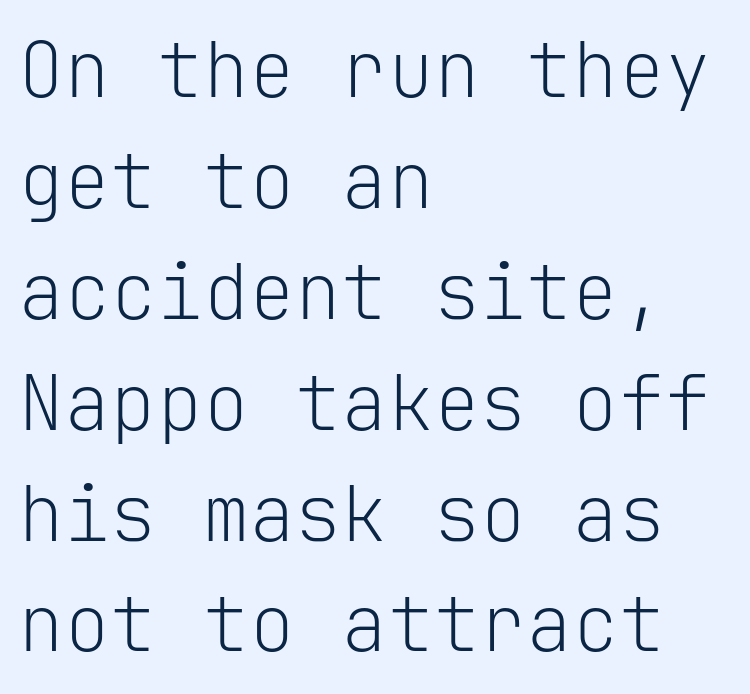
{"serif": "no", "italic": "no", "bold": "no", "weight": "light", "width": "normal", "stroke_contrast": "low", "x_height": "medium", "monospaced": "yes", "underline": "no", "align": "left", "line_spacing": "normal", "line_spacing_ratio": 1.44, "letter_spacing": "normal", "letter_spacing_em": 0.0, "glyph_px": 77}
